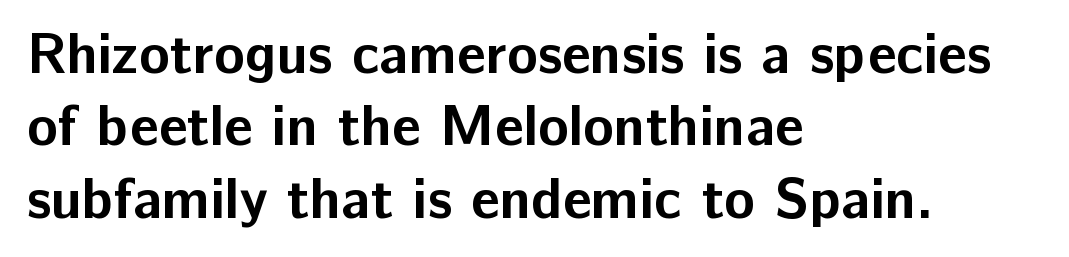
Q: Is the text bold? A: Yes.
Q: Is the text italic (slanted)? A: No, it is upright.
Q: Is the typeface a serif or a sans-serif typeface? A: Sans-serif.
Q: Is the text underlined? A: No.
Q: How is the paragraph aligned? A: Left-aligned.
Q: Is the spacing between letters normal or unusually wide? A: Normal.
Q: Is the spacing between lines tight, normal or loose? A: Normal.
Q: Width (condensed, normal, or wide)? A: Normal.
Q: Stroke contrast? A: Low.
Q: x-height? A: Medium.
Q: Monospaced? A: No.
